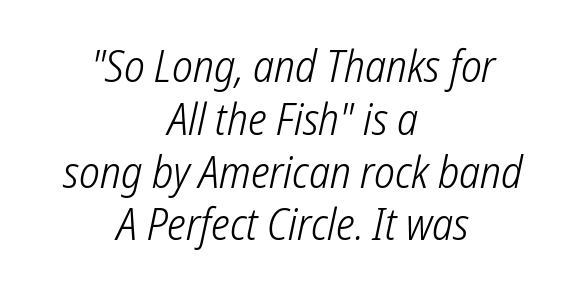
The image shows 44 px light, condensed sans-serif type; set centered, line spacing 1.2x, normal letter spacing, not underlined; low stroke contrast and a medium x-height.
